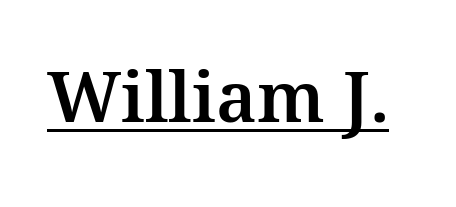
The image shows 70 px serif type, upright; set normal letter spacing, underlined; medium stroke contrast and a medium x-height.
